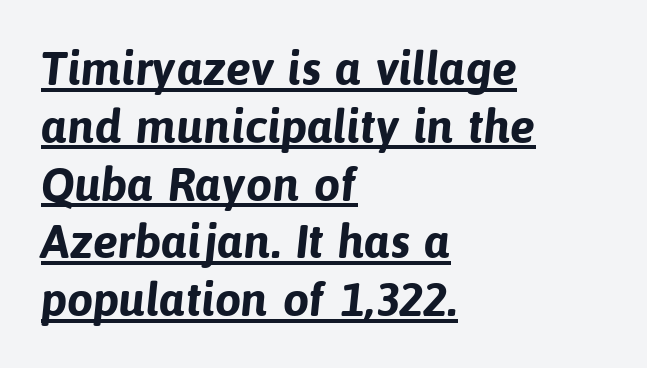
Q: Is the text bold? A: Yes.
Q: Is the typeface a serif or a sans-serif typeface? A: Sans-serif.
Q: Is the text underlined? A: Yes.
Q: How is the paragraph aligned? A: Left-aligned.
Q: Is the spacing between letters normal or unusually wide? A: Normal.
Q: Width (condensed, normal, or wide)? A: Normal.
Q: Stroke contrast? A: Low.
Q: x-height? A: Medium.
Q: Monospaced? A: No.
